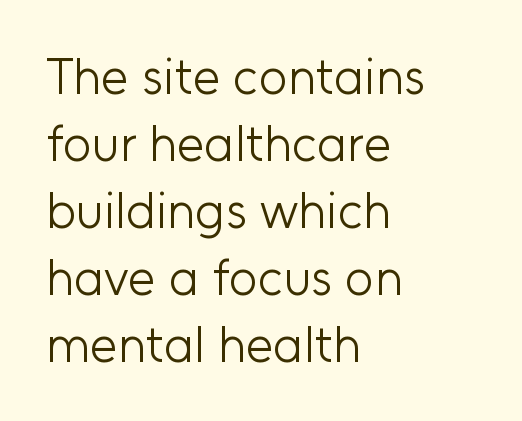
Think of a printed novel: that variable character pitch is what you see here. Every character sits straight up, as roman type does. This is not heavy type; no bold has been used. The paragraph shown leans on its left margin. Beneath every word, the page is bare.
